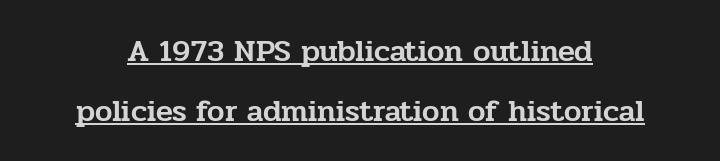
{"serif": "yes", "italic": "no", "width": "normal", "stroke_contrast": "low", "x_height": "medium", "monospaced": "no", "underline": "yes", "line_spacing": "loose", "line_spacing_ratio": 1.92, "letter_spacing": "normal", "letter_spacing_em": 0.0, "glyph_px": 31}
